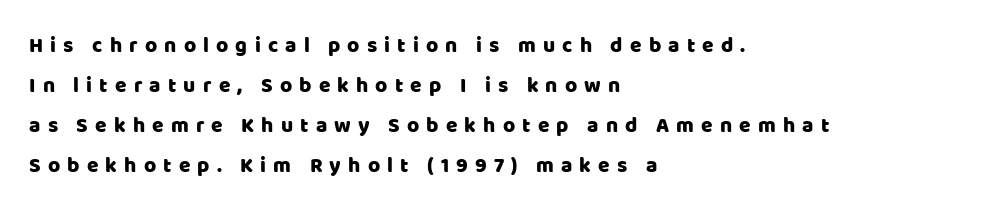
The image shows 21 px text type, upright; set left-aligned, loose line spacing (1.9x), unusually wide letter spacing (+0.34 em), not underlined.
